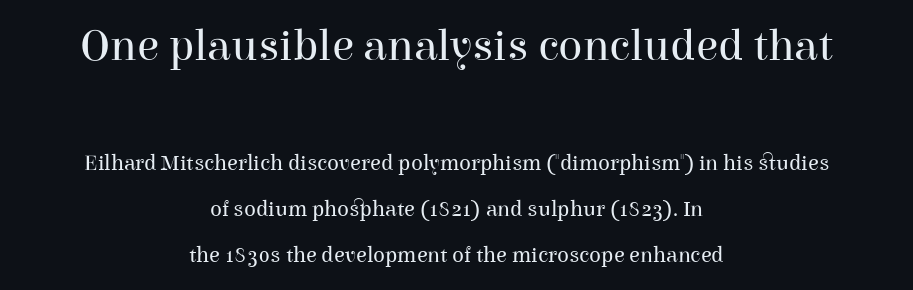
{"serif": "yes", "italic": "no", "bold": "no", "weight": "regular", "width": "normal", "stroke_contrast": "high", "x_height": "medium", "monospaced": "no", "underline": "no", "align": "center", "line_spacing": "loose", "line_spacing_ratio": 2.09, "letter_spacing": "normal", "letter_spacing_em": 0.0, "larger_block": "first", "size_ratio": 2.05, "glyph_px": 45}
